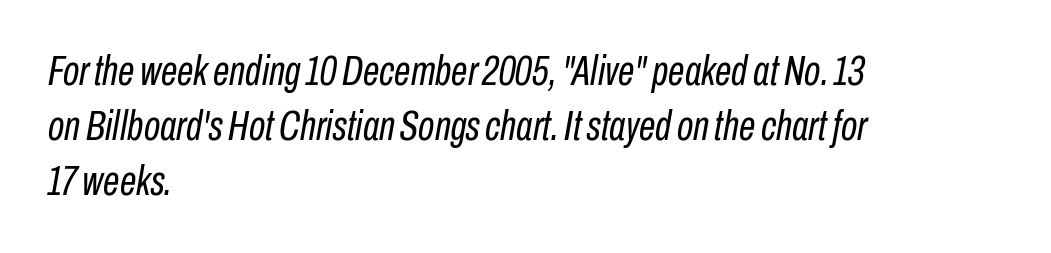
The words here are not underlined. Think of a printed novel: that variable character pitch is what you see here. The lines in this sample share a left origin and differ only in where they stop. Notice how the stems are inclined rather than vertical — that's the hallmark of italics.
